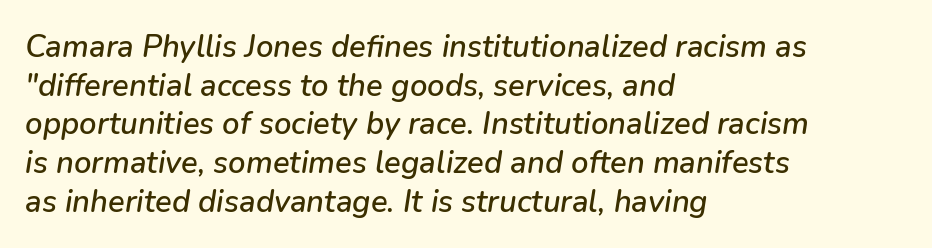
The rag falls on the right side of this text block. Varying glyph widths throughout — classic text-font behaviour. Quick note: interline space is typical. Only glyphs here, with clear space below each row.
